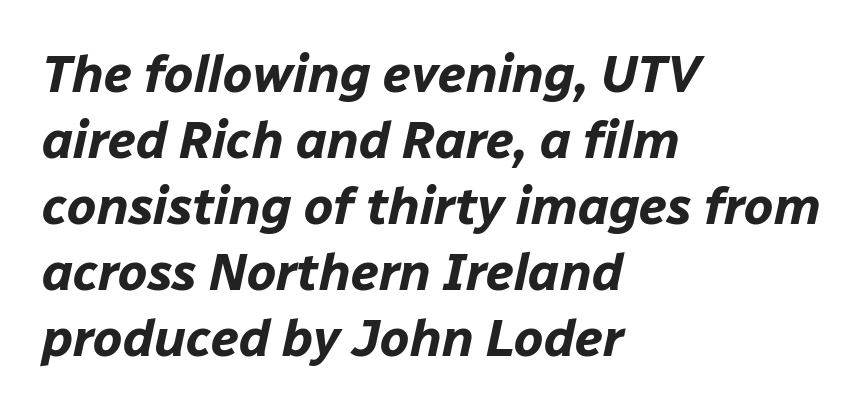
{"italic": "yes", "lean": "right", "slant_degrees": 12, "bold": "yes", "weight": "bold", "width": "normal", "stroke_contrast": "low", "x_height": "medium", "monospaced": "no", "underline": "no", "align": "left", "line_spacing": "normal", "line_spacing_ratio": 1.27, "letter_spacing": "normal", "letter_spacing_em": 0.0, "glyph_px": 52}
